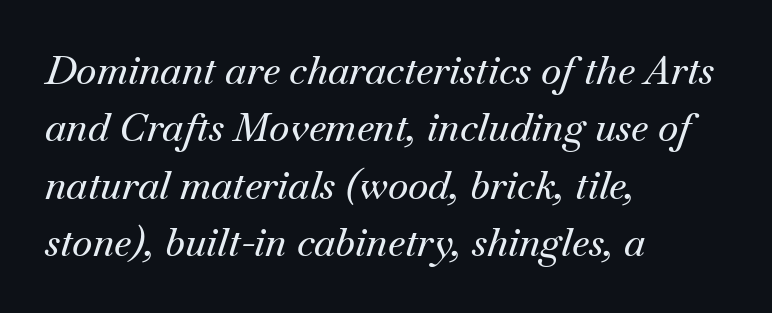
The block of text has a typical density, with ordinary space between rows. Reading down the block, your eye returns to a fixed left position each line. Does the lettering tilt? It does — this is italic. Rule under the text: the space is simply empty. Observe the serifs anchoring each vertical stroke in this sample. The face used here is proportionally spaced, like ordinary book or web type.
